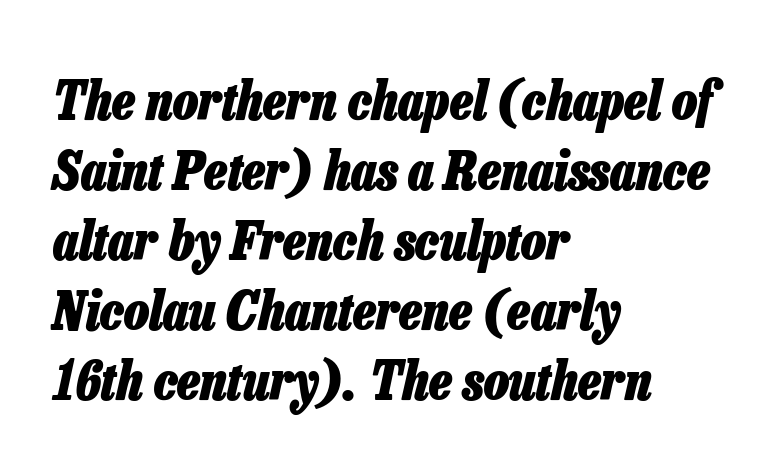
{"italic": "yes", "lean": "right", "slant_degrees": 13, "bold": "yes", "weight": "heavy", "width": "condensed", "stroke_contrast": "low", "x_height": "medium", "monospaced": "no", "underline": "no", "align": "left", "line_spacing": "normal", "line_spacing_ratio": 1.32, "letter_spacing": "normal", "letter_spacing_em": 0.0, "glyph_px": 53}
